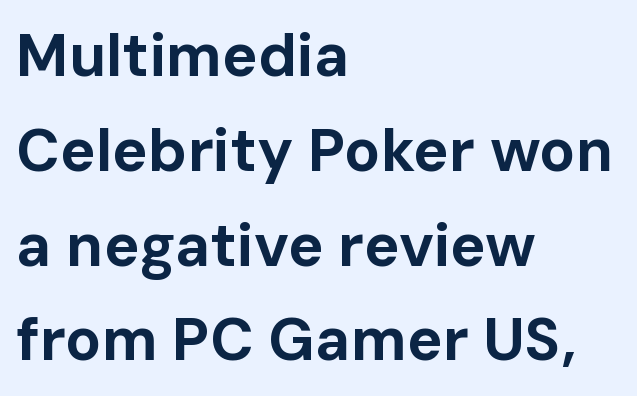
Short note: letters normally spaced. These lines sit exactly where default settings would place them. This is the regular roman posture of the typeface. The face used here is proportionally spaced, like ordinary book or web type. Nope, no serifs anywhere on these letters.
